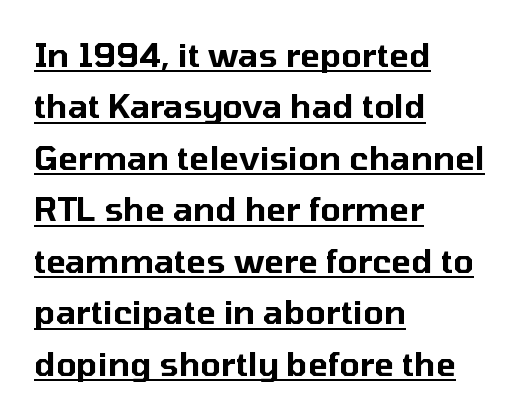
Q: Is the text italic (slanted)? A: No, it is upright.
Q: Is the typeface a serif or a sans-serif typeface? A: Sans-serif.
Q: Is the text underlined? A: Yes.
Q: How is the paragraph aligned? A: Left-aligned.
Q: Is the spacing between letters normal or unusually wide? A: Normal.
Q: Is the spacing between lines tight, normal or loose? A: Normal.
Q: Width (condensed, normal, or wide)? A: Normal.
Q: Stroke contrast? A: Low.
Q: x-height? A: Medium.
Q: Monospaced? A: No.
